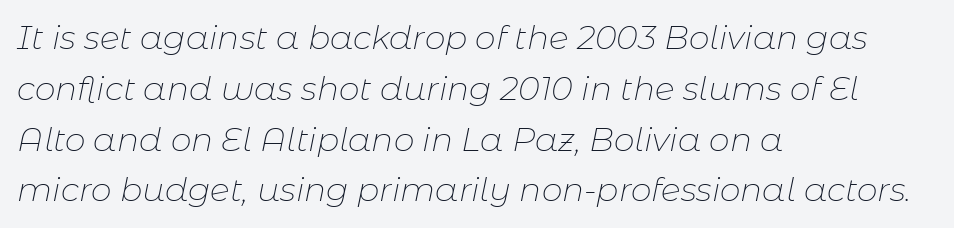
This rendering uses left alignment, leaving the right contour irregular. Descender tails drop into unmarked territory. Inter-character spacing is left at the font's built-in metrics. The strokes are not fattened; the text isn't bold.
